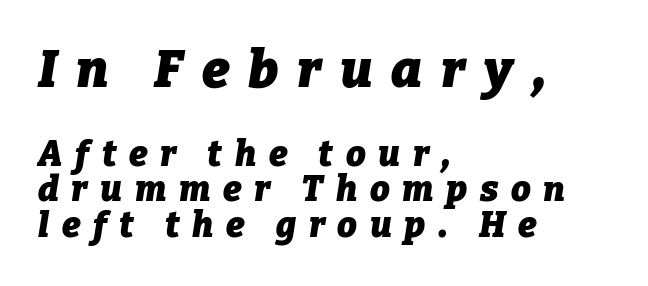
The font's italic variant was chosen for this text. Emphasis by weight is at full strength: bold. Lines of text with bare space underneath. Rows of type sit shoulder to shoulder in the vertical direction. Visually, the top section dominates because its glyphs are scaled up. Is this a fixed-width face? No — the glyphs have proportional, varying widths.
